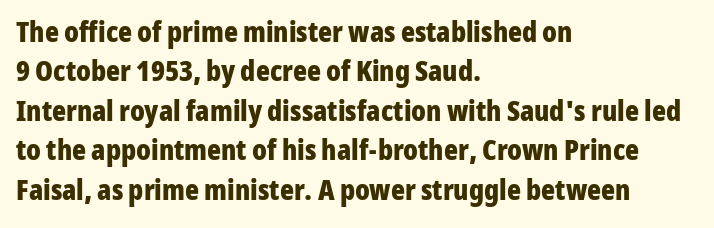
Q: Is the text bold? A: Yes.
Q: Is the text italic (slanted)? A: No, it is upright.
Q: Is the typeface a serif or a sans-serif typeface? A: Sans-serif.
Q: Is the text underlined? A: No.
Q: How is the paragraph aligned? A: Left-aligned.
Q: Is the spacing between letters normal or unusually wide? A: Normal.
Q: Is the spacing between lines tight, normal or loose? A: Normal.
Q: Width (condensed, normal, or wide)? A: Condensed.
Q: Stroke contrast? A: Low.
Q: x-height? A: Medium.
Q: Monospaced? A: No.
